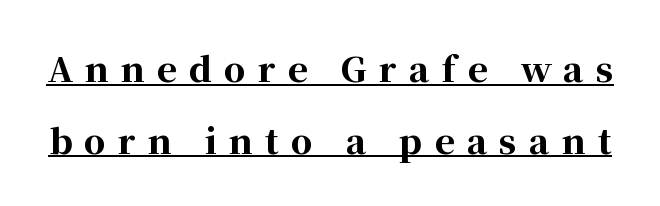
The image shows 34 px bold serif type, upright; set loose line spacing (2.11x), unusually wide letter spacing (+0.36 em), underlined; high stroke contrast and a medium x-height.
